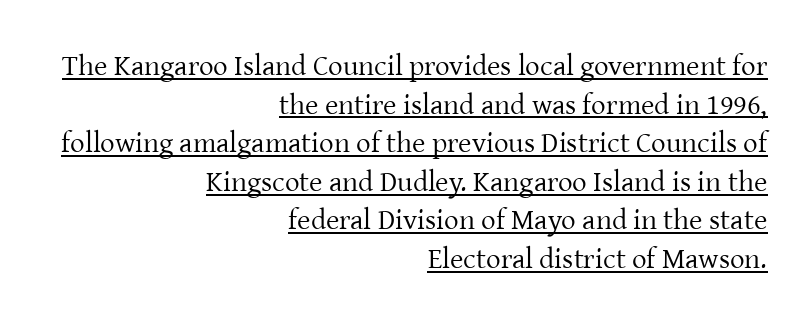
Q: Is the text bold? A: No.
Q: Is the text italic (slanted)? A: No, it is upright.
Q: Is the typeface a serif or a sans-serif typeface? A: Serif.
Q: Is the text underlined? A: Yes.
Q: How is the paragraph aligned? A: Right-aligned.
Q: Is the spacing between letters normal or unusually wide? A: Normal.
Q: Is the spacing between lines tight, normal or loose? A: Normal.
Q: Width (condensed, normal, or wide)? A: Normal.
Q: Stroke contrast? A: Low.
Q: x-height? A: Medium.
Q: Monospaced? A: No.
